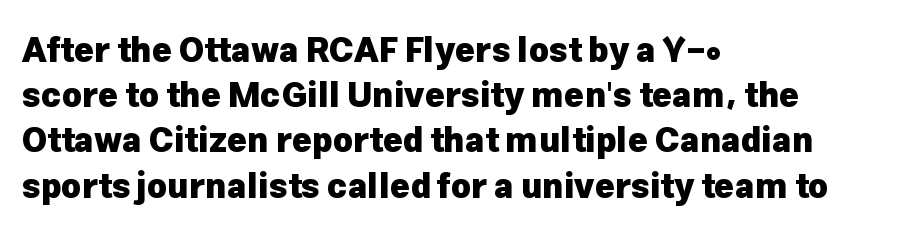
Varying glyph widths throughout — classic text-font behaviour. Do the letters lean? They stand straight. Does the copy run flush right? No — it runs flush left. The passage shown is typeset with a sans-serif family. Strong, thick strokes mark this as bold type. Each row of text sits above clean, open space.
